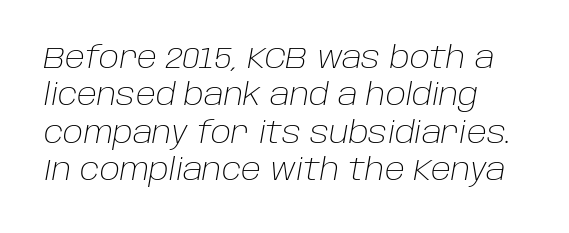
Stems and bowls with no extra thickness — not bold. This sample uses plain, unmodified letter spacing. Each new line begins a customary step beneath the previous one. A typesetter would call this proportional, since set widths differ per character.
